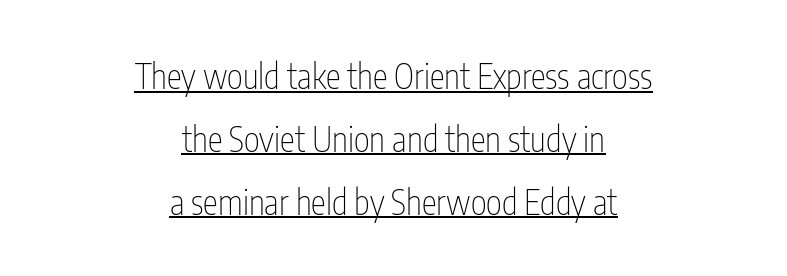
{"serif": "no", "italic": "no", "bold": "no", "weight": "thin", "width": "condensed", "stroke_contrast": "low", "x_height": "medium", "monospaced": "no", "underline": "yes", "align": "center", "line_spacing_ratio": 1.85, "letter_spacing": "normal", "letter_spacing_em": 0.0, "glyph_px": 34}
